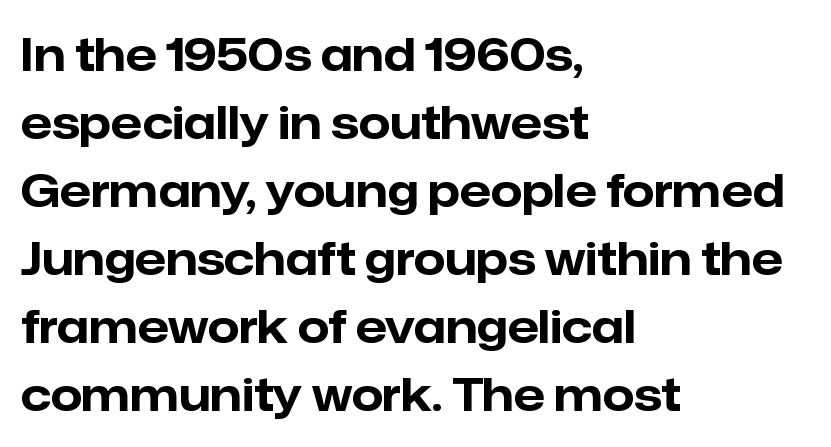
The letters are bold, with thick, heavy strokes. The glyphs are unaccompanied by any horizontal stroke below them. Character widths vary here, with narrow letters taking less room than wide ones. Every stem runs plumb, perpendicular to the baseline.
